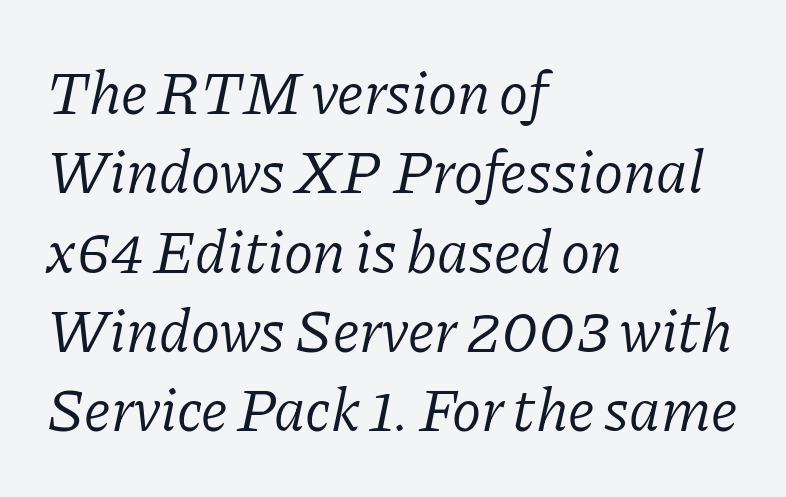
The image shows 61 px light serif type, italic (leaning right); set left-aligned, normal line spacing (1.3x), normal letter spacing, not underlined; low stroke contrast and a medium x-height.
